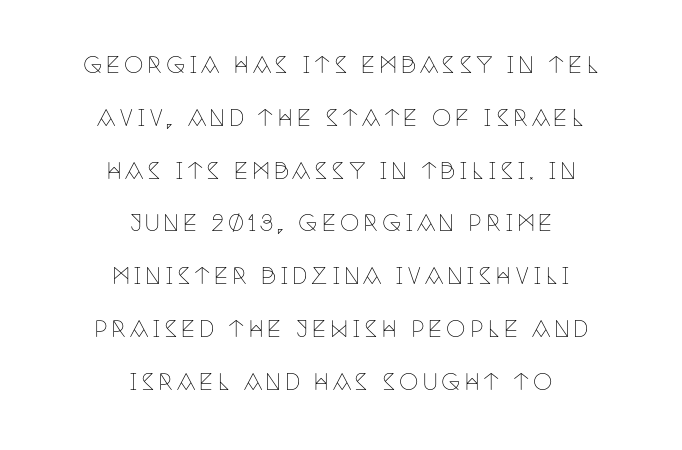
Q: Is the text bold? A: No.
Q: Is the text italic (slanted)? A: No, it is upright.
Q: Is the text underlined? A: No.
Q: How is the paragraph aligned? A: Centered.
Q: Is the spacing between lines tight, normal or loose? A: Loose.
